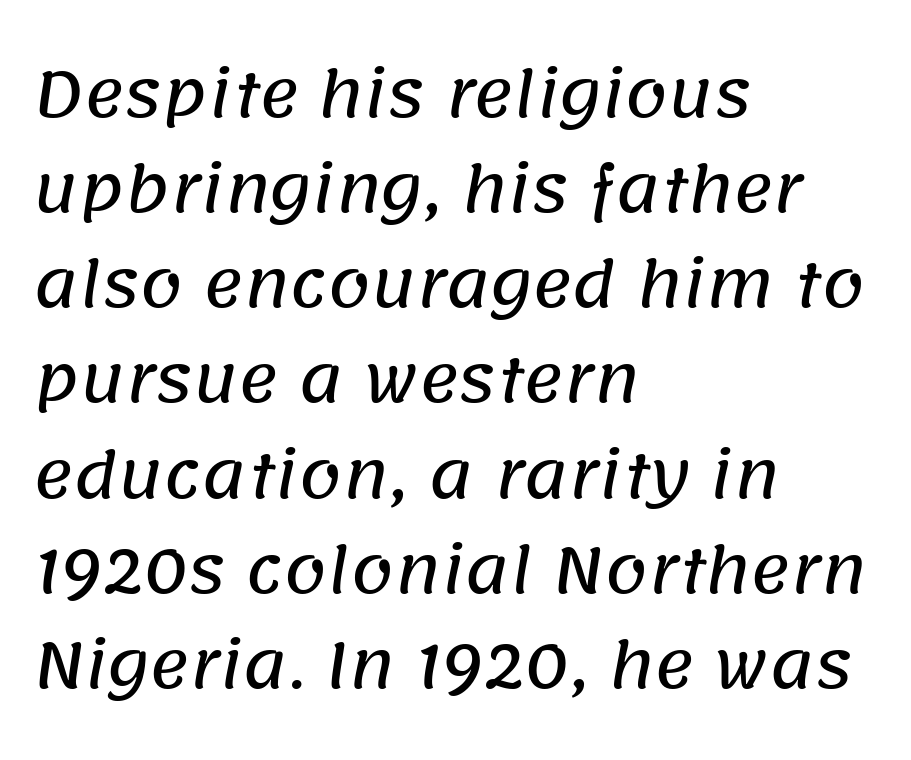
The characters display no serif detailing; their extremities are plain. How are the letters spaced? Ordinarily, with no added tracking. Unmarked baselines from the first word to the last. If you measured baseline to baseline, you'd find a middling distance. Horizontal alignment here is leftward, the default for most running prose.
